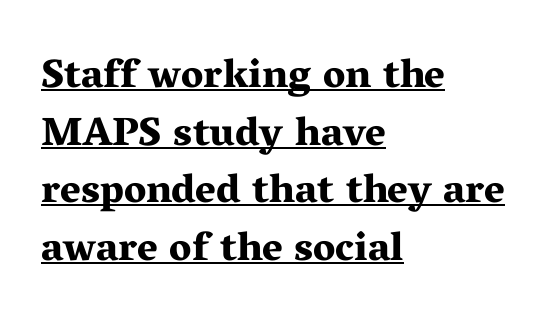
{"serif": "yes", "italic": "no", "bold": "yes", "weight": "bold", "width": "wide", "stroke_contrast": "medium", "x_height": "medium", "monospaced": "no", "underline": "yes", "align": "left", "line_spacing": "normal", "line_spacing_ratio": 1.44, "letter_spacing": "normal", "letter_spacing_em": 0.0, "glyph_px": 40}
